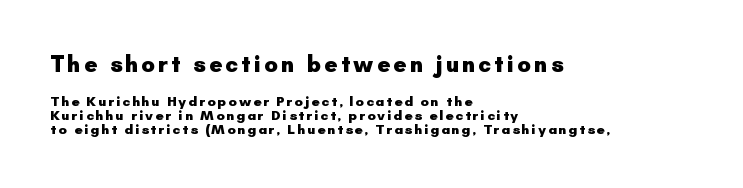
The image shows 23 px bold type, upright; set left-aligned, tight line spacing (1.01x), not underlined; the first (top) block is 1.64x larger.
